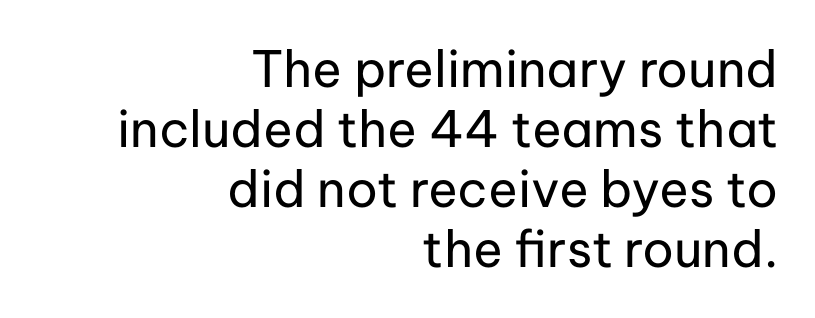
Q: Is the text bold? A: No.
Q: Is the text italic (slanted)? A: No, it is upright.
Q: Is the typeface a serif or a sans-serif typeface? A: Sans-serif.
Q: Is the text underlined? A: No.
Q: How is the paragraph aligned? A: Right-aligned.
Q: Is the spacing between letters normal or unusually wide? A: Normal.
Q: Width (condensed, normal, or wide)? A: Normal.
Q: Stroke contrast? A: Low.
Q: x-height? A: Medium.
Q: Monospaced? A: No.
